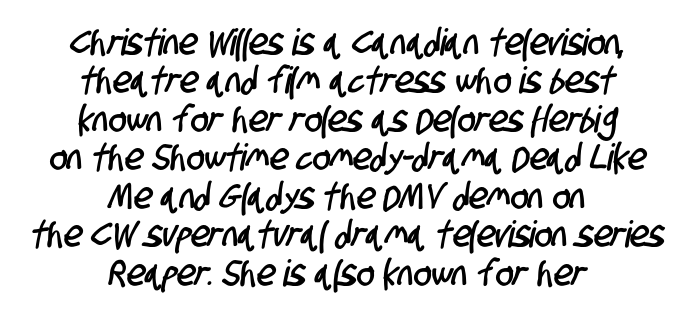
The image shows 37 px condensed sans-serif type; set centered, tight line spacing (1.04x), normal letter spacing, not underlined; low stroke contrast and a large x-height.
